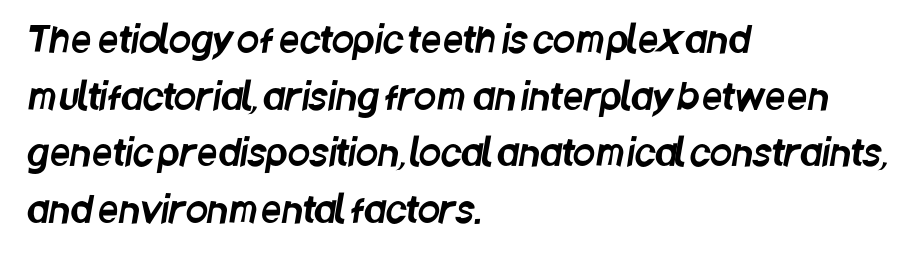
The image shows 36 px condensed sans-serif type; set left-aligned, normal line spacing (1.57x), normal letter spacing, not underlined; low stroke contrast and a large x-height.
